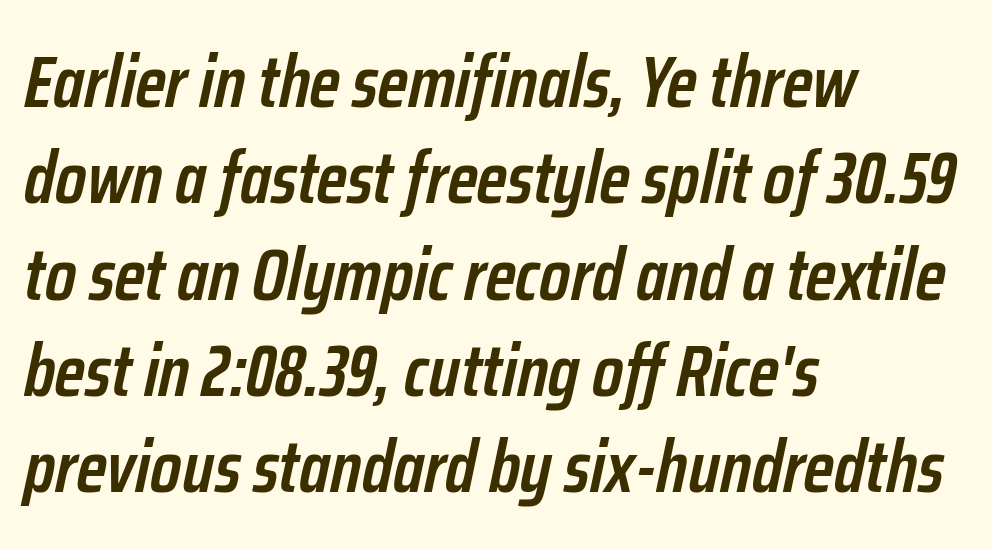
Q: Is the text bold? A: Semi-bold.
Q: Is the text italic (slanted)? A: Yes, it leans right by about 12 degrees.
Q: Is the text underlined? A: No.
Q: How is the paragraph aligned? A: Left-aligned.
Q: Is the spacing between letters normal or unusually wide? A: Normal.
Q: Is the spacing between lines tight, normal or loose? A: Normal.
Q: Width (condensed, normal, or wide)? A: Condensed.
Q: Stroke contrast? A: Low.
Q: x-height? A: Medium.
Q: Monospaced? A: No.
